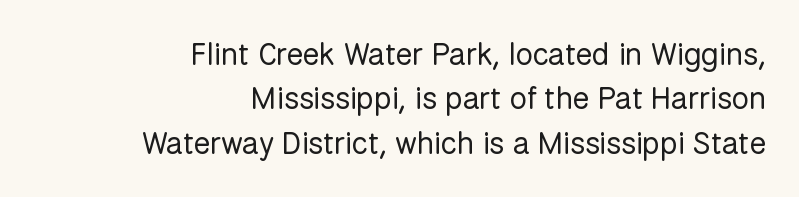
{"serif": "no", "italic": "no", "bold": "no", "weight": "regular", "width": "normal", "stroke_contrast": "low", "x_height": "medium", "monospaced": "no", "underline": "no", "align": "right", "line_spacing": "normal", "line_spacing_ratio": 1.43, "letter_spacing": "normal", "letter_spacing_em": 0.0, "glyph_px": 31}
